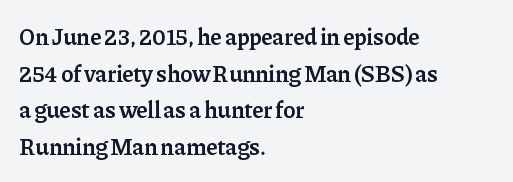
Q: Is the text bold? A: Semi-bold.
Q: Is the text italic (slanted)? A: No, it is upright.
Q: Is the text underlined? A: No.
Q: How is the paragraph aligned? A: Left-aligned.
Q: Is the spacing between letters normal or unusually wide? A: Normal.
Q: Is the spacing between lines tight, normal or loose? A: Normal.
